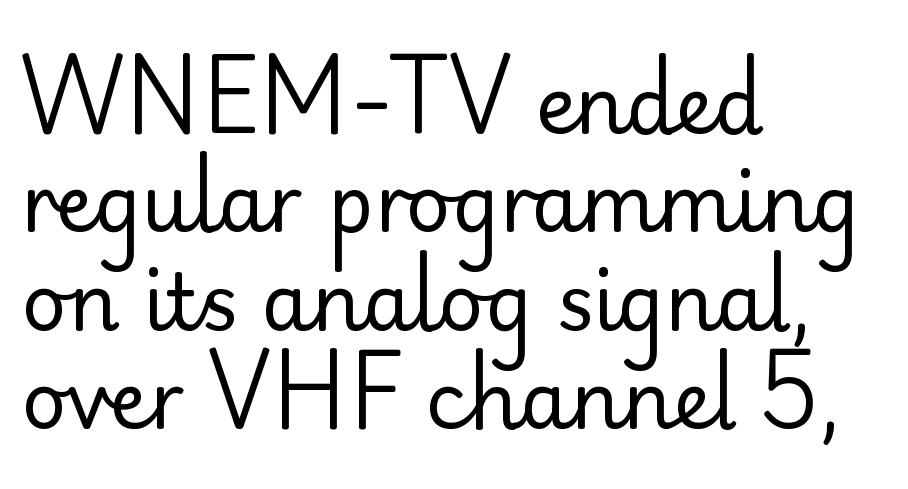
{"serif": "no", "italic": "no", "bold": "no", "weight": "regular", "width": "normal", "stroke_contrast": "low", "x_height": "small", "monospaced": "no", "underline": "no", "align": "left", "line_spacing": "normal", "line_spacing_ratio": 1.26, "letter_spacing": "normal", "letter_spacing_em": 0.0, "glyph_px": 78}
